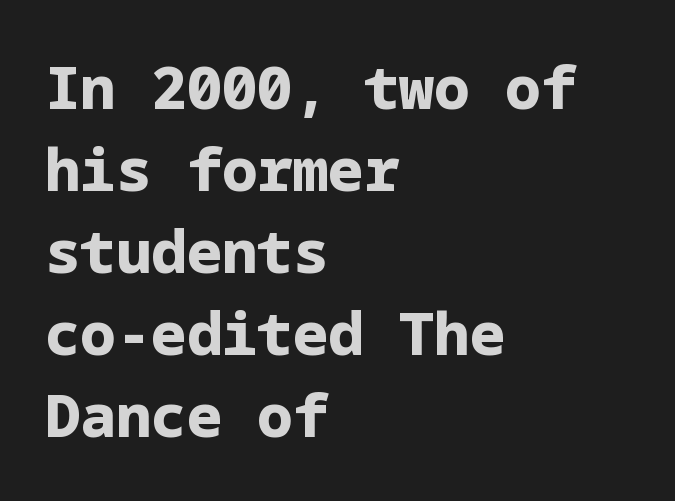
{"serif": "no", "italic": "no", "bold": "yes", "weight": "bold", "width": "normal", "stroke_contrast": "low", "x_height": "medium", "underline": "no", "align": "left", "line_spacing": "normal", "line_spacing_ratio": 1.39, "letter_spacing": "normal", "letter_spacing_em": 0.0, "glyph_px": 59}
